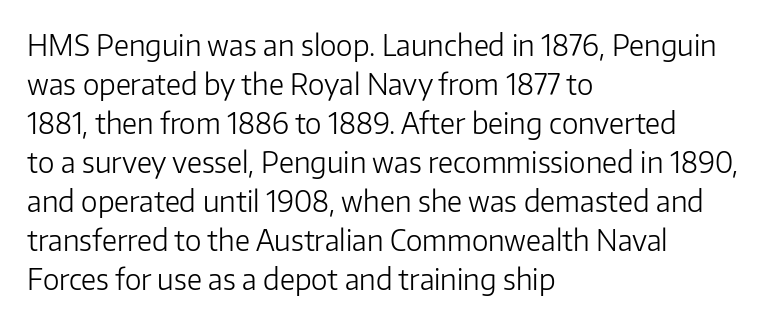
Q: Is the text bold? A: No.
Q: Is the text italic (slanted)? A: No, it is upright.
Q: Is the typeface a serif or a sans-serif typeface? A: Sans-serif.
Q: Is the text underlined? A: No.
Q: How is the paragraph aligned? A: Left-aligned.
Q: Is the spacing between letters normal or unusually wide? A: Normal.
Q: Is the spacing between lines tight, normal or loose? A: Normal.
Q: Width (condensed, normal, or wide)? A: Normal.
Q: Stroke contrast? A: Low.
Q: x-height? A: Medium.
Q: Monospaced? A: No.
